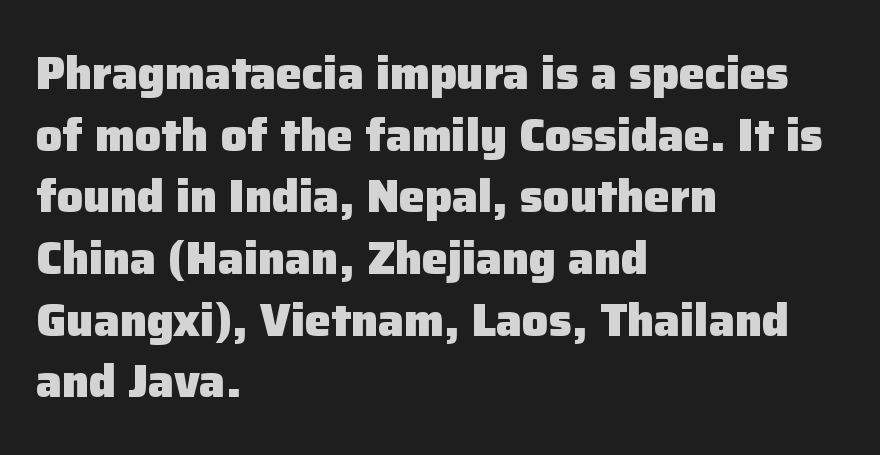
Q: Is the text bold? A: Yes.
Q: Is the text italic (slanted)? A: No, it is upright.
Q: Is the typeface a serif or a sans-serif typeface? A: Sans-serif.
Q: Is the text underlined? A: No.
Q: How is the paragraph aligned? A: Left-aligned.
Q: Is the spacing between letters normal or unusually wide? A: Normal.
Q: Is the spacing between lines tight, normal or loose? A: Normal.
Q: Width (condensed, normal, or wide)? A: Normal.
Q: Stroke contrast? A: Low.
Q: x-height? A: Medium.
Q: Monospaced? A: No.
